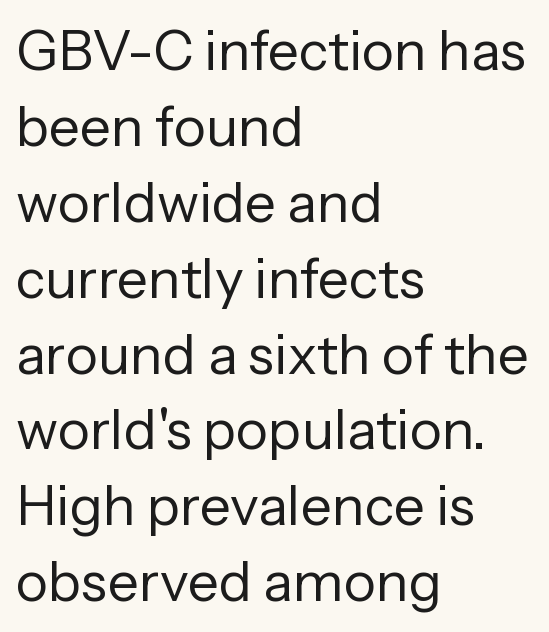
The image shows 55 px regular-weight sans-serif type, upright; set left-aligned, normal line spacing (1.38x), normal letter spacing, not underlined; low stroke contrast and a medium x-height.
